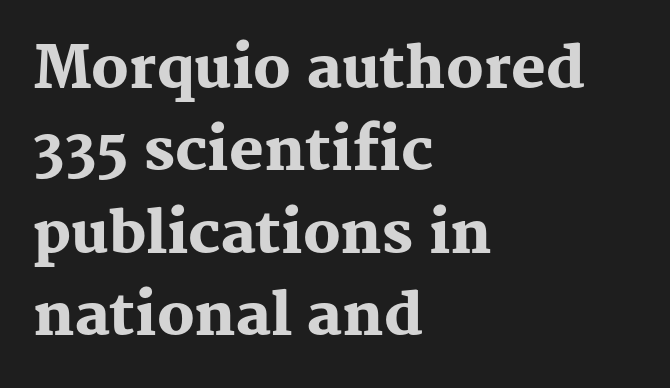
{"serif": "yes", "italic": "no", "bold": "yes", "weight": "heavy", "width": "normal", "stroke_contrast": "medium", "x_height": "medium", "monospaced": "no", "underline": "no", "align": "left", "line_spacing": "normal", "line_spacing_ratio": 1.42, "letter_spacing": "normal", "letter_spacing_em": 0.0, "glyph_px": 58}
